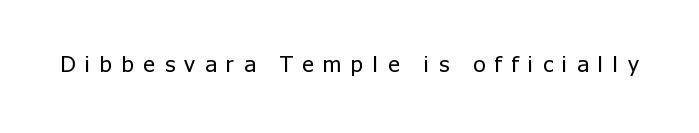
{"italic": "no", "bold": "no", "underline": "no", "letter_spacing": "wide", "letter_spacing_em": 0.44, "glyph_px": 22}
